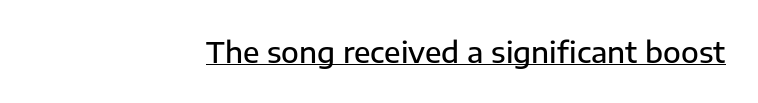
{"serif": "no", "italic": "no", "bold": "semi", "weight": "semibold", "width": "normal", "stroke_contrast": "low", "x_height": "medium", "monospaced": "no", "underline": "yes", "align": "right", "letter_spacing": "normal", "letter_spacing_em": 0.0, "glyph_px": 29}
